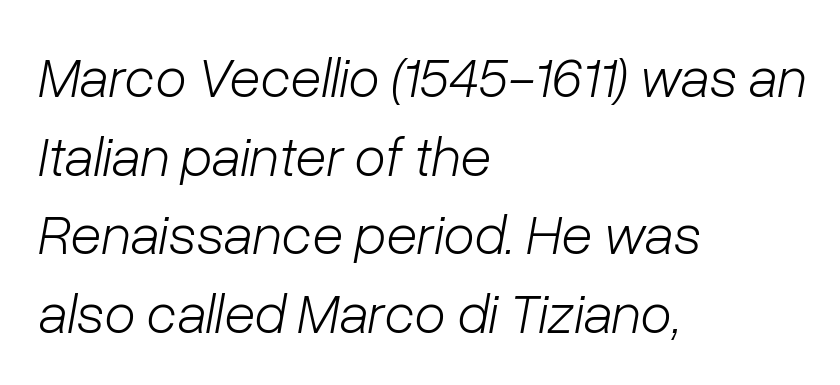
{"italic": "yes", "lean": "right", "slant_degrees": 10, "bold": "no", "weight": "light", "width": "normal", "stroke_contrast": "low", "x_height": "medium", "monospaced": "no", "underline": "no", "align": "left", "line_spacing": "normal", "line_spacing_ratio": 1.38, "letter_spacing": "normal", "letter_spacing_em": 0.0, "glyph_px": 57}
